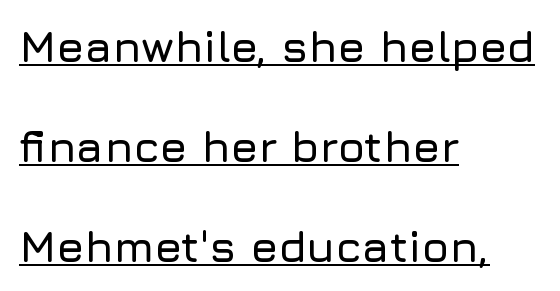
{"serif": "no", "italic": "no", "width": "normal", "stroke_contrast": "low", "x_height": "medium", "monospaced": "no", "underline": "yes", "align": "left", "line_spacing": "loose", "line_spacing_ratio": 2.27, "letter_spacing": "normal", "letter_spacing_em": 0.0, "glyph_px": 44}
